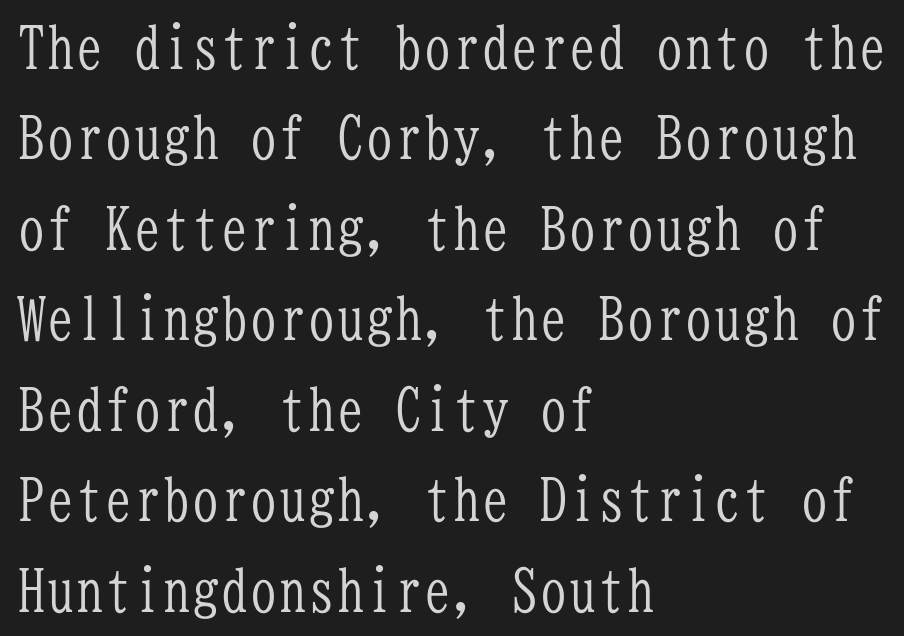
{"serif": "yes", "italic": "no", "bold": "no", "weight": "light", "width": "condensed", "stroke_contrast": "low", "x_height": "medium", "monospaced": "yes", "underline": "no", "align": "left", "line_spacing": "normal", "line_spacing_ratio": 1.56, "letter_spacing": "normal", "letter_spacing_em": 0.0, "glyph_px": 58}
